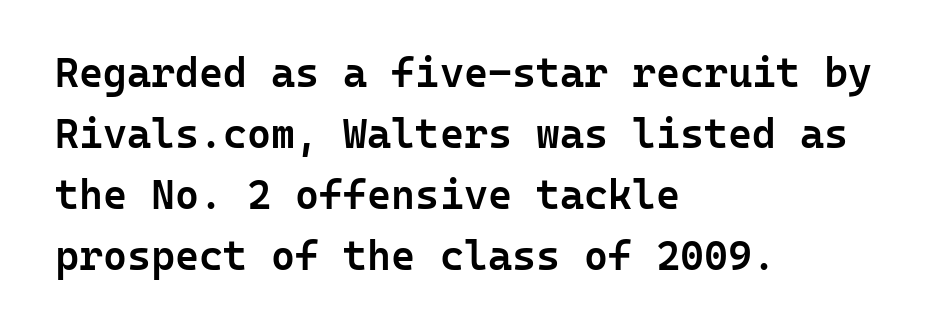
{"serif": "no", "italic": "no", "bold": "semi", "weight": "semibold", "width": "normal", "stroke_contrast": "low", "x_height": "medium", "monospaced": "yes", "underline": "no", "align": "left", "line_spacing": "normal", "line_spacing_ratio": 1.49, "letter_spacing": "normal", "letter_spacing_em": 0.0, "glyph_px": 41}
